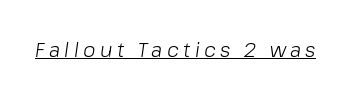
Q: Is the text bold? A: No.
Q: Is the text italic (slanted)? A: Yes, it leans right by about 8 degrees.
Q: Is the text underlined? A: Yes.
Q: Is the spacing between letters normal or unusually wide? A: Unusually wide.
